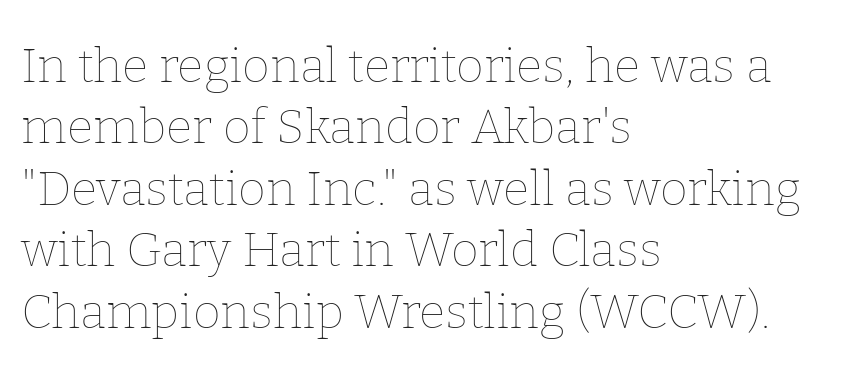
The image shows 48 px thin type, upright; set left-aligned, normal line spacing (1.28x), normal letter spacing, not underlined; low stroke contrast and a medium x-height.
